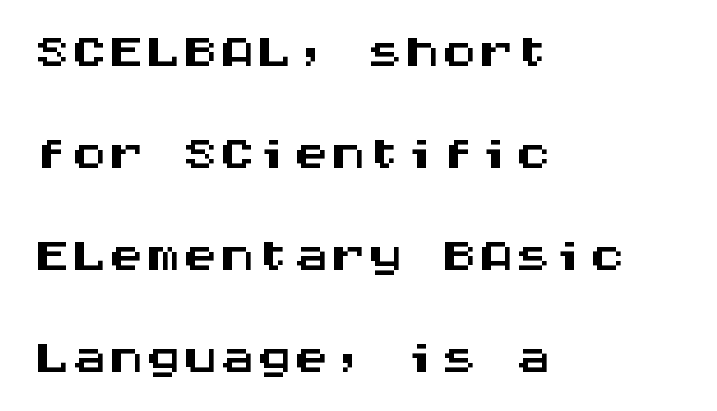
The vertical gap from one line to the next is medium. A roman cut, with each character standing at attention. This sample has the even, mechanical cadence of fixed-width lettering. The string is rendered with underlining switched off. Font category for this specimen: sans-serif. Tracking value appears to be zero — textbook default spacing.
